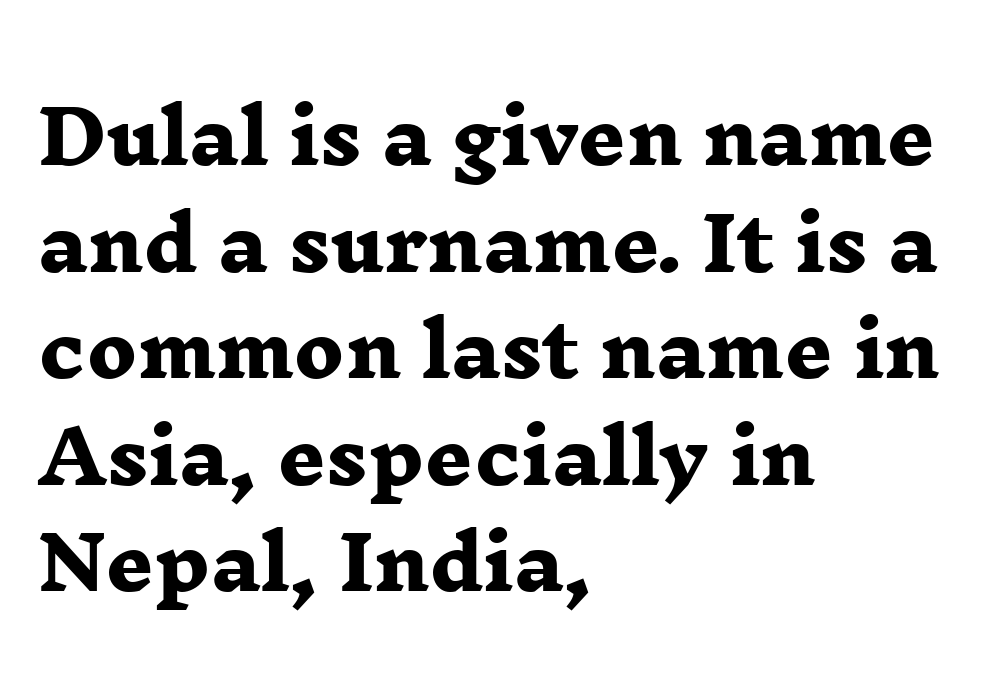
Q: Is the text bold? A: Yes.
Q: Is the typeface a serif or a sans-serif typeface? A: Serif.
Q: Is the text underlined? A: No.
Q: How is the paragraph aligned? A: Left-aligned.
Q: Is the spacing between letters normal or unusually wide? A: Normal.
Q: Is the spacing between lines tight, normal or loose? A: Normal.
Q: Width (condensed, normal, or wide)? A: Wide.
Q: Stroke contrast? A: Low.
Q: x-height? A: Medium.
Q: Monospaced? A: No.
